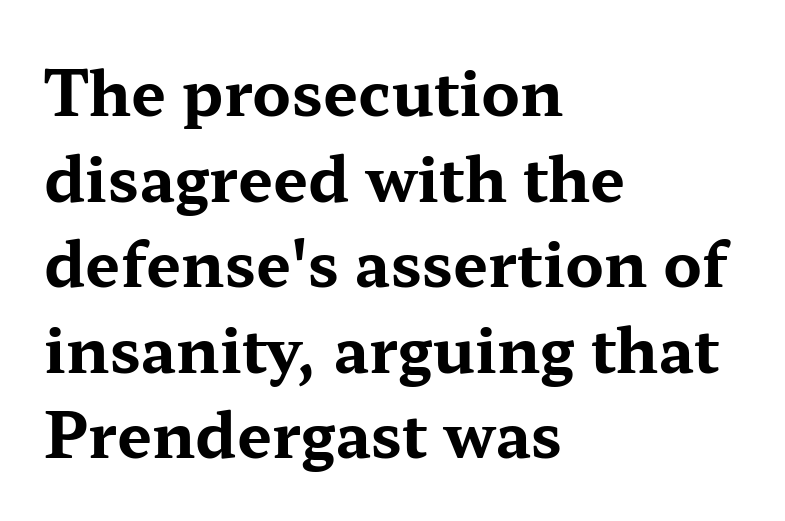
{"serif": "yes", "italic": "no", "bold": "yes", "weight": "bold", "width": "wide", "stroke_contrast": "medium", "x_height": "medium", "monospaced": "no", "underline": "no", "align": "left", "line_spacing": "normal", "line_spacing_ratio": 1.38, "letter_spacing": "normal", "letter_spacing_em": 0.0, "glyph_px": 62}
